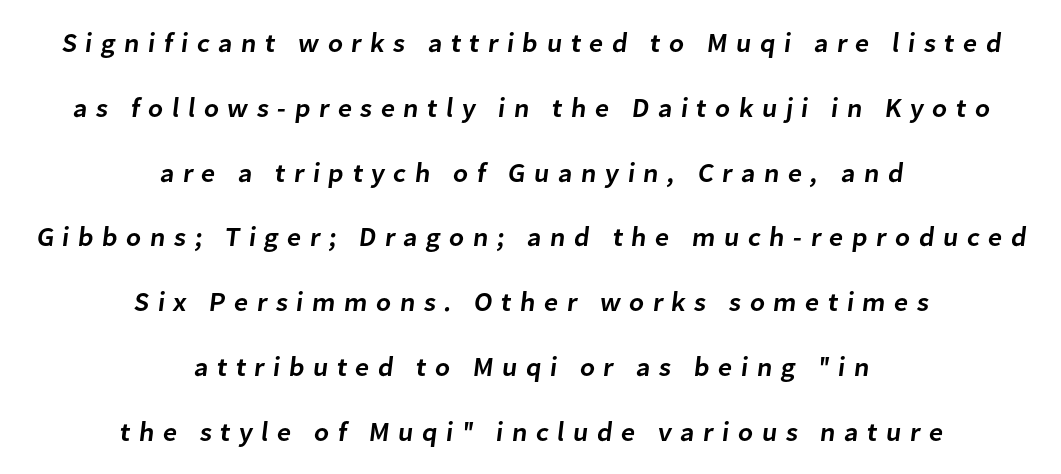
Q: Is the text bold? A: Semi-bold.
Q: Is the text underlined? A: No.
Q: How is the paragraph aligned? A: Centered.
Q: Is the spacing between letters normal or unusually wide? A: Unusually wide.
Q: Is the spacing between lines tight, normal or loose? A: Loose.
